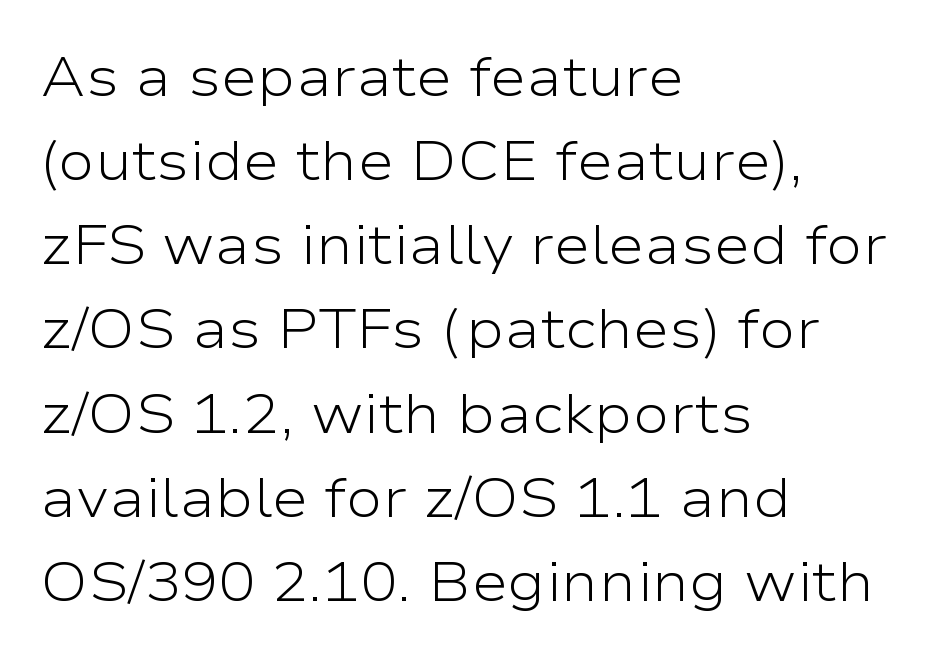
{"serif": "no", "italic": "no", "bold": "no", "weight": "light", "width": "wide", "stroke_contrast": "low", "x_height": "medium", "monospaced": "no", "underline": "no", "align": "left", "line_spacing": "normal", "line_spacing_ratio": 1.53, "letter_spacing": "normal", "letter_spacing_em": 0.0, "glyph_px": 55}
